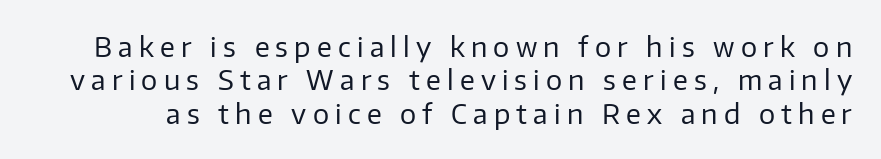
The image shows 27 px text type, upright; set line spacing 1.24x, unusually wide letter spacing (+0.23 em), not underlined.
